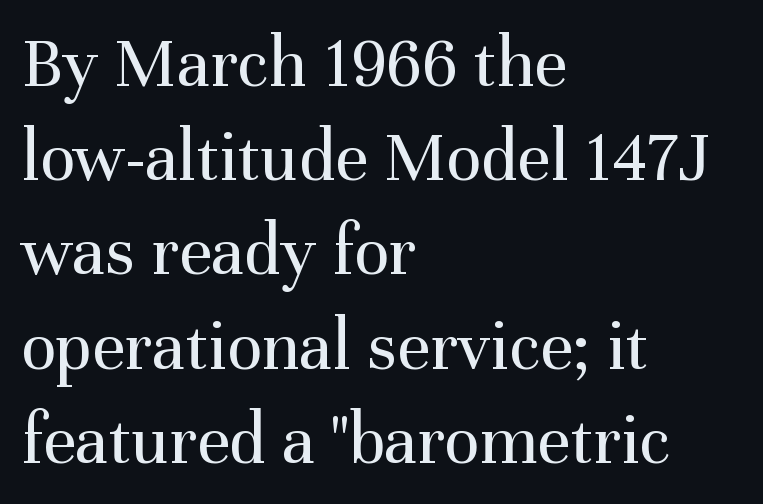
Q: Is the text bold? A: No.
Q: Is the text italic (slanted)? A: No, it is upright.
Q: Is the typeface a serif or a sans-serif typeface? A: Serif.
Q: Is the text underlined? A: No.
Q: How is the paragraph aligned? A: Left-aligned.
Q: Is the spacing between letters normal or unusually wide? A: Normal.
Q: Is the spacing between lines tight, normal or loose? A: Normal.
Q: Width (condensed, normal, or wide)? A: Normal.
Q: Stroke contrast? A: Medium.
Q: x-height? A: Medium.
Q: Monospaced? A: No.
